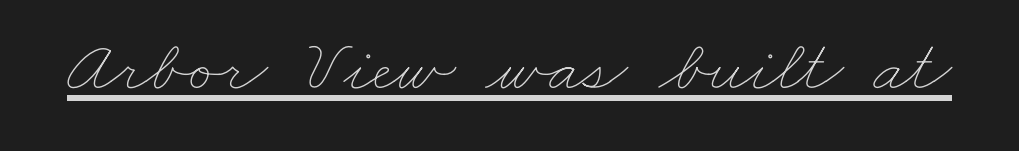
The image shows 74 px thin, wide type; set normal letter spacing, underlined; low stroke contrast and a small x-height.
